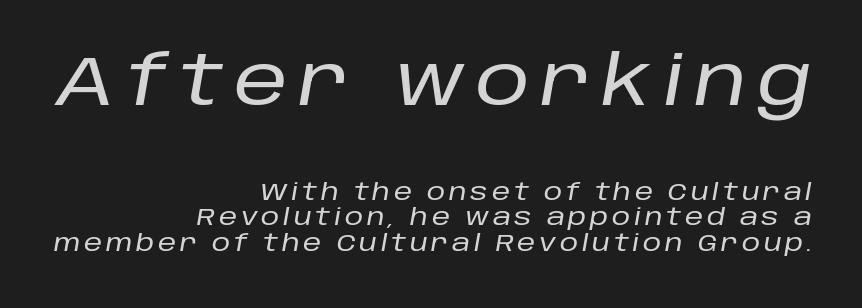
The image shows 68 px text type, italic (leaning right); set right-aligned, tight line spacing (1.12x), not underlined; the first (top) block is 2.96x larger; low stroke contrast and a large x-height.
